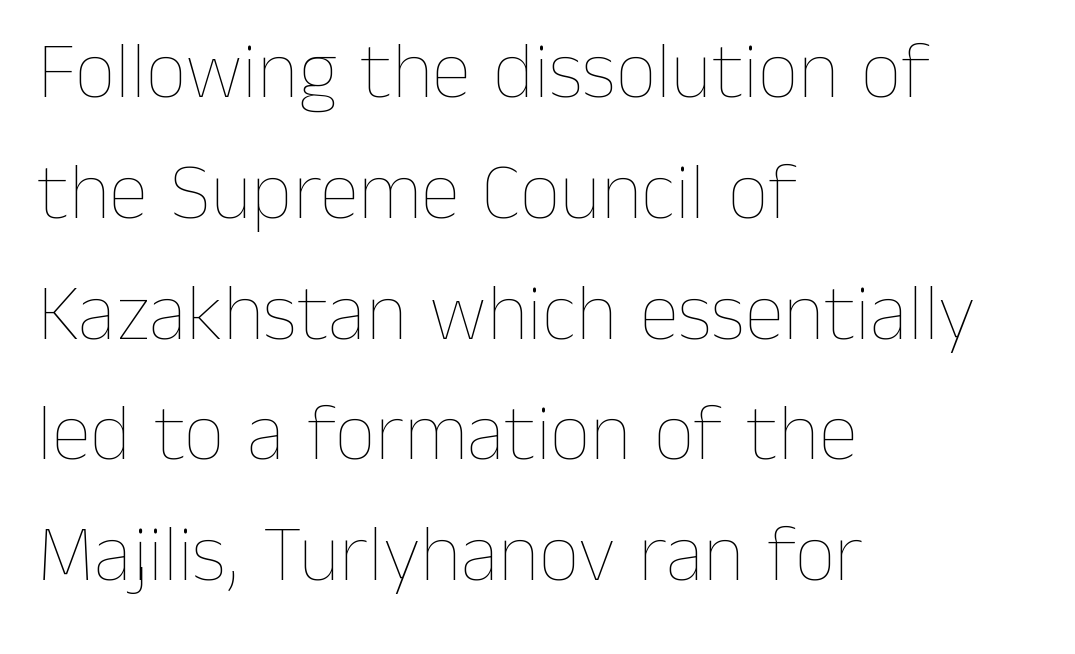
{"italic": "no", "bold": "no", "weight": "thin", "width": "normal", "stroke_contrast": "low", "x_height": "medium", "monospaced": "no", "underline": "no", "align": "left", "line_spacing": "normal", "line_spacing_ratio": 1.51, "letter_spacing": "normal", "letter_spacing_em": 0.0, "glyph_px": 80}
